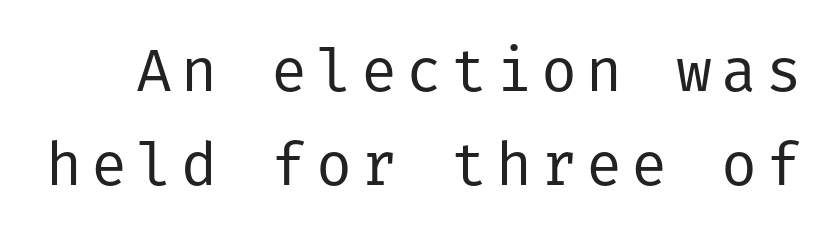
The image shows 60 px regular-weight sans-serif type, upright; set normal line spacing (1.57x), not underlined; low stroke contrast and a medium x-height.
